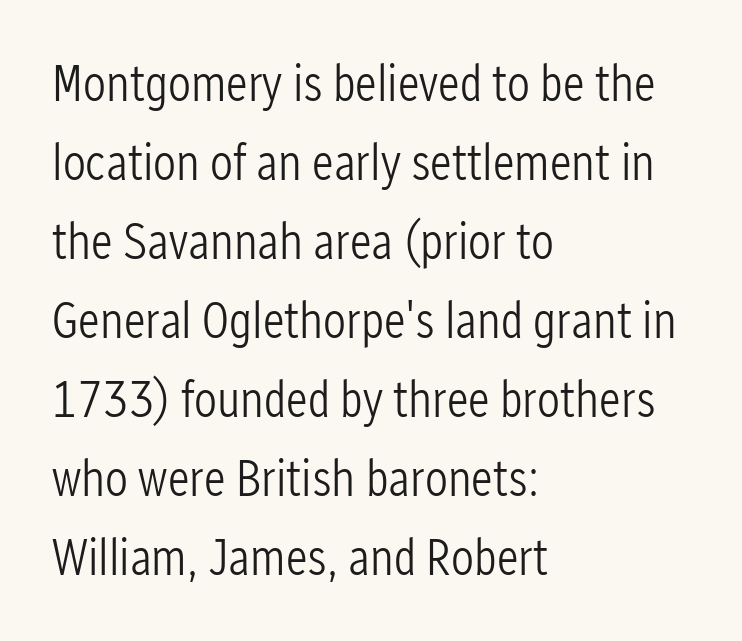
The image shows 51 px light, condensed sans-serif type, upright; set left-aligned, normal line spacing (1.55x), normal letter spacing, not underlined; low stroke contrast and a medium x-height.
